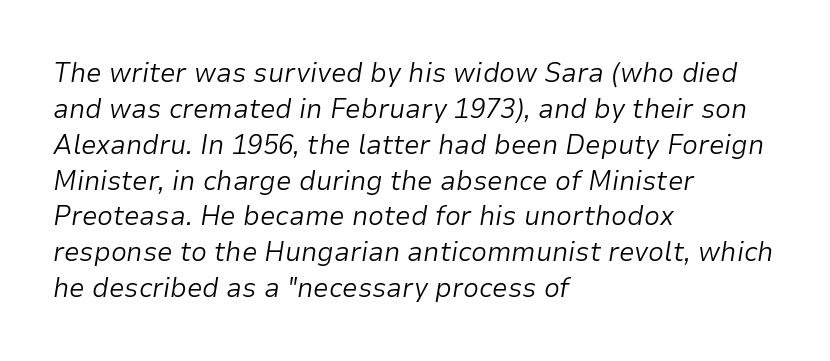
Q: Is the text bold? A: No.
Q: Is the text italic (slanted)? A: Yes, it leans right by about 9 degrees.
Q: Is the text underlined? A: No.
Q: How is the paragraph aligned? A: Left-aligned.
Q: Is the spacing between letters normal or unusually wide? A: Normal.
Q: Is the spacing between lines tight, normal or loose? A: Normal.
Q: Width (condensed, normal, or wide)? A: Normal.
Q: Stroke contrast? A: Low.
Q: x-height? A: Medium.
Q: Monospaced? A: No.
